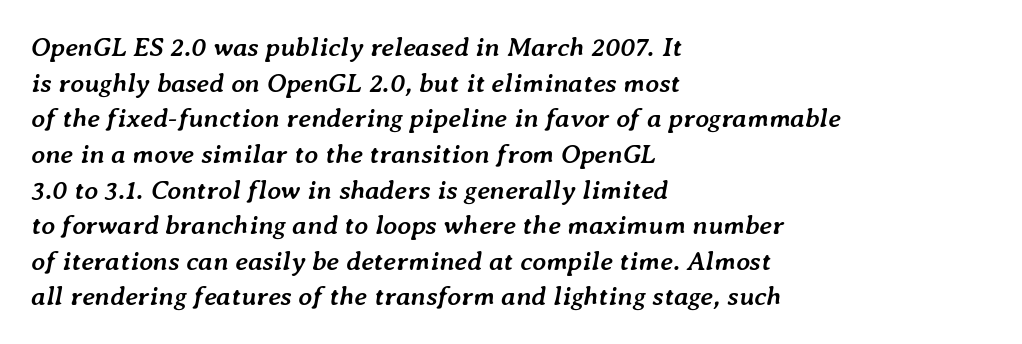
Q: Is the text bold? A: Yes.
Q: Is the text italic (slanted)? A: Yes, it leans right by about 7 degrees.
Q: Is the text underlined? A: No.
Q: How is the paragraph aligned? A: Left-aligned.
Q: Is the spacing between letters normal or unusually wide? A: Normal.
Q: Is the spacing between lines tight, normal or loose? A: Normal.
